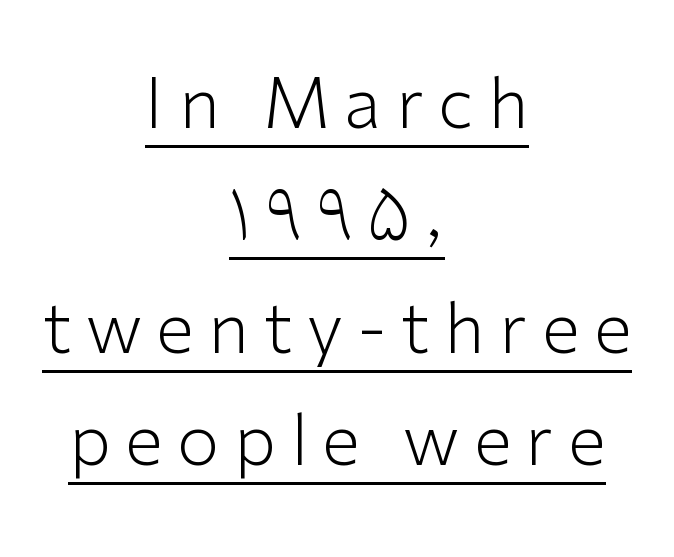
Letterform terminals end flat and unadorned throughout the passage. Vertical strokes here are truly vertical. No heavy texture on the line: the type isn't bold. These lines stack symmetrically, like a column narrowing and widening about its center.
